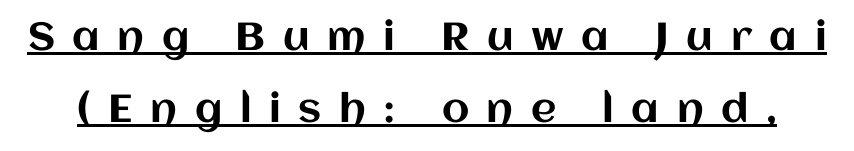
Q: Is the text italic (slanted)? A: No, it is upright.
Q: Is the text underlined? A: Yes.
Q: Is the spacing between letters normal or unusually wide? A: Unusually wide.
Q: Width (condensed, normal, or wide)? A: Normal.
Q: Stroke contrast? A: Medium.
Q: x-height? A: Large.
Q: Monospaced? A: No.
